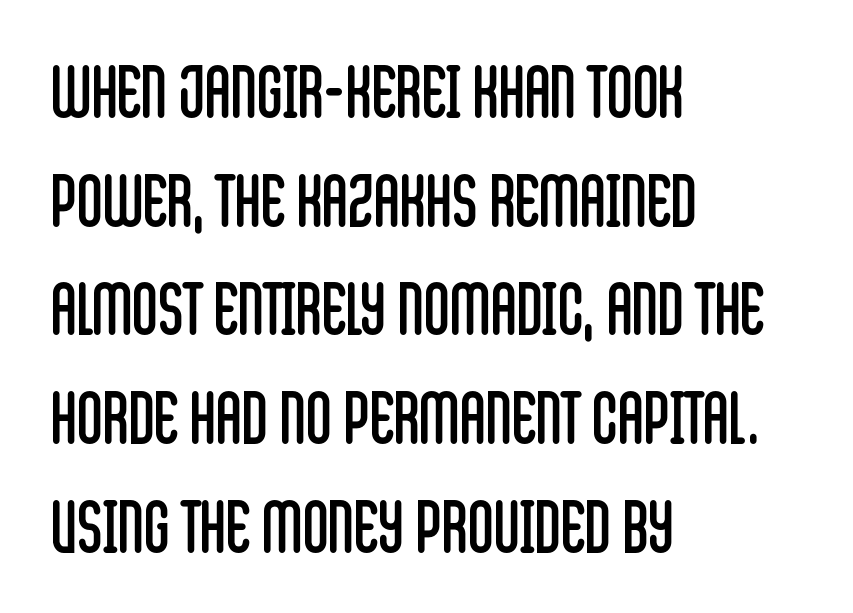
Q: Is the text bold? A: No.
Q: Is the text italic (slanted)? A: No, it is upright.
Q: Is the typeface a serif or a sans-serif typeface? A: Sans-serif.
Q: Is the text underlined? A: No.
Q: How is the paragraph aligned? A: Left-aligned.
Q: Is the spacing between letters normal or unusually wide? A: Normal.
Q: Is the spacing between lines tight, normal or loose? A: Normal.
Q: Width (condensed, normal, or wide)? A: Condensed.
Q: Stroke contrast? A: Low.
Q: x-height? A: Large.
Q: Monospaced? A: No.
